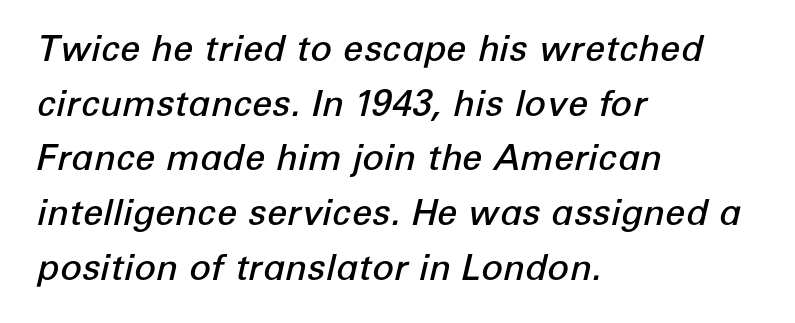
Q: Is the text bold? A: Semi-bold.
Q: Is the text italic (slanted)? A: Yes, it leans right by about 12 degrees.
Q: Is the text underlined? A: No.
Q: How is the paragraph aligned? A: Left-aligned.
Q: Is the spacing between letters normal or unusually wide? A: Normal.
Q: Is the spacing between lines tight, normal or loose? A: Normal.
Q: Width (condensed, normal, or wide)? A: Normal.
Q: Stroke contrast? A: Low.
Q: x-height? A: Medium.
Q: Monospaced? A: No.
